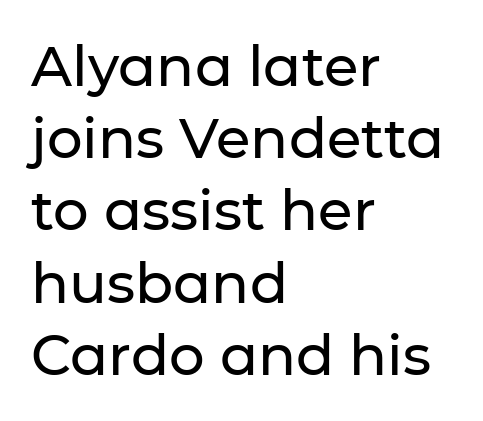
Q: Is the text italic (slanted)? A: No, it is upright.
Q: Is the typeface a serif or a sans-serif typeface? A: Sans-serif.
Q: Is the text underlined? A: No.
Q: How is the paragraph aligned? A: Left-aligned.
Q: Is the spacing between letters normal or unusually wide? A: Normal.
Q: Is the spacing between lines tight, normal or loose? A: Normal.
Q: Width (condensed, normal, or wide)? A: Normal.
Q: Stroke contrast? A: Low.
Q: x-height? A: Medium.
Q: Monospaced? A: No.
